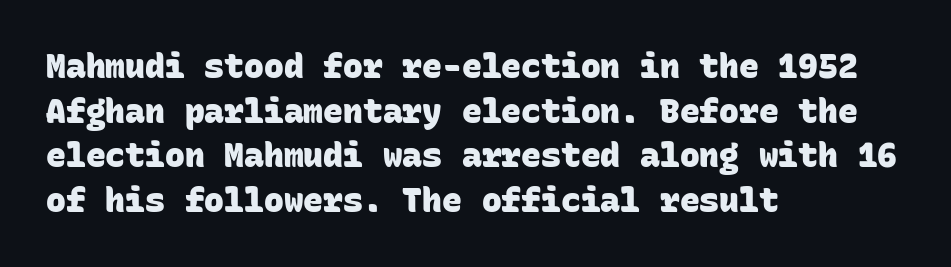
Which margin do the lines hug? The left one — the right edge is uneven. Fixed-width glyphs throughout — classic coding-font behaviour. Honestly, there is no underline to notice here at all. The face used here has the dense, thick strokes of a bold. The passage shown is typeset with a sans-serif family.
